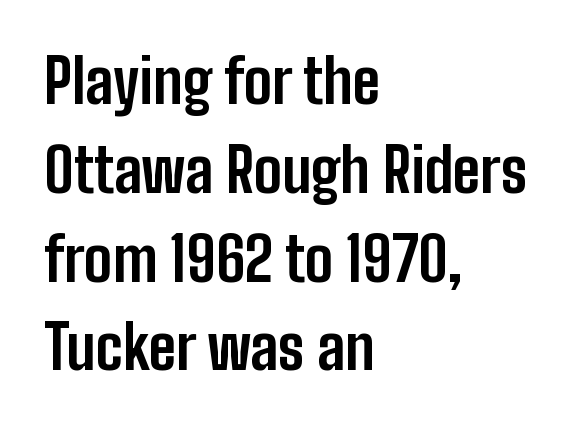
Note the varied advance widths — an 'i' is clearly narrower than an 'm'. In terms of leading, this rendering sits right in the middle. Set as a true bold cut, around the 700 mark. A clean baseline with only descenders dipping below it. The characters display no serif detailing; their extremities are plain.
